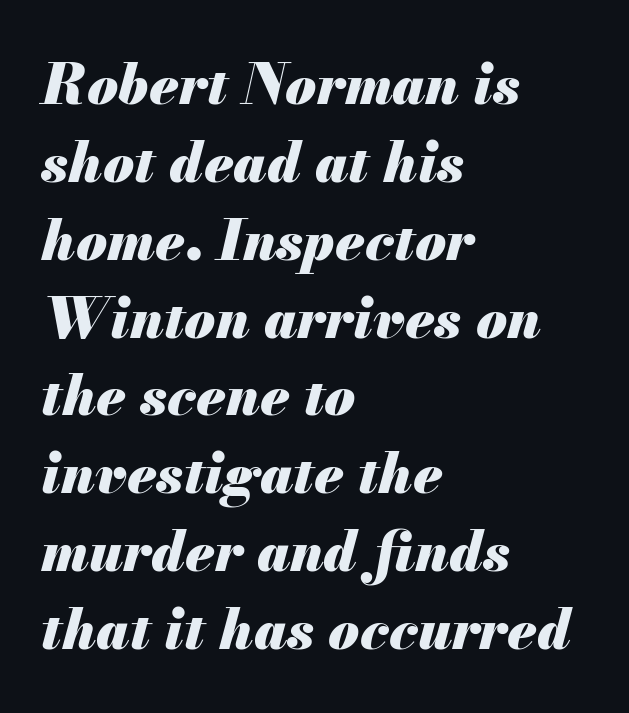
Q: Is the text bold? A: Yes.
Q: Is the text italic (slanted)? A: Yes, it leans right by about 13 degrees.
Q: Is the text underlined? A: No.
Q: How is the paragraph aligned? A: Left-aligned.
Q: Is the spacing between letters normal or unusually wide? A: Normal.
Q: Is the spacing between lines tight, normal or loose? A: Normal.
Q: Width (condensed, normal, or wide)? A: Normal.
Q: Stroke contrast? A: Medium.
Q: x-height? A: Small.
Q: Monospaced? A: No.
